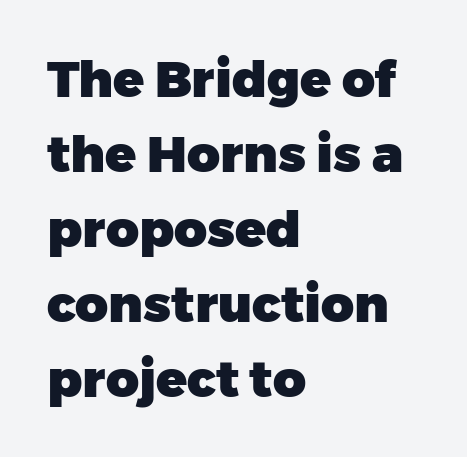
The image shows 51 px heavy sans-serif type, upright; set left-aligned, normal line spacing (1.47x), normal letter spacing, not underlined; low stroke contrast and a medium x-height.
